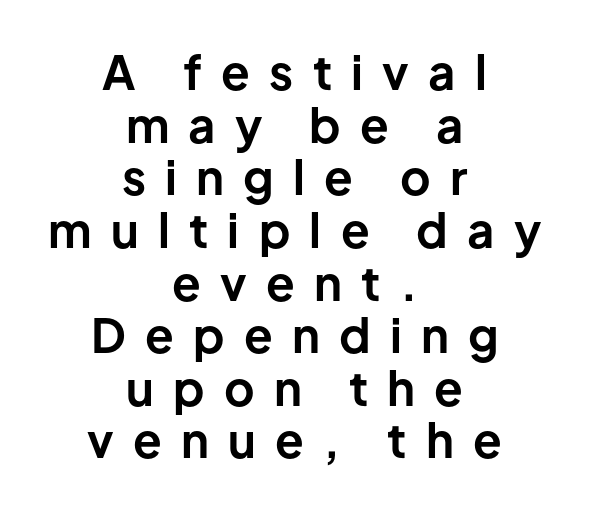
The image shows 47 px bold sans-serif type, upright; set centered, tight line spacing (1.12x), unusually wide letter spacing (+0.41 em), not underlined; low stroke contrast and a medium x-height.
